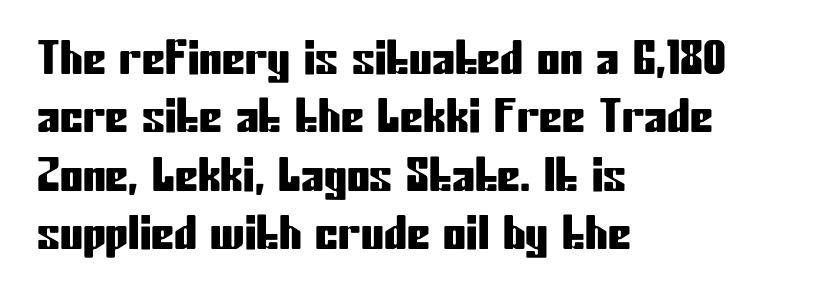
Q: Is the text italic (slanted)? A: No, it is upright.
Q: Is the typeface a serif or a sans-serif typeface? A: Sans-serif.
Q: Is the text underlined? A: No.
Q: How is the paragraph aligned? A: Left-aligned.
Q: Is the spacing between letters normal or unusually wide? A: Normal.
Q: Is the spacing between lines tight, normal or loose? A: Normal.
Q: Width (condensed, normal, or wide)? A: Condensed.
Q: Stroke contrast? A: Low.
Q: x-height? A: Medium.
Q: Monospaced? A: No.
